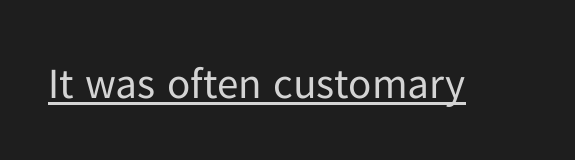
There is no visible air inserted between adjacent glyphs. When letters stand straight like this, we call the style roman or upright. Spacing verdict: proportional, widths tailored to each character. Check the space under the baseline: a stroke is drawn there. Type style note: lacks serifs.
